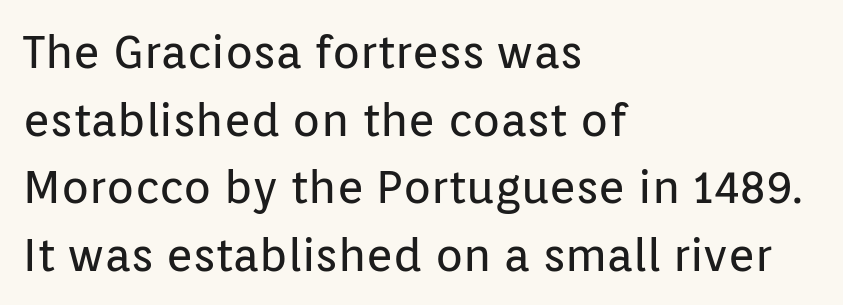
The image shows 46 px regular-weight sans-serif type, upright; set left-aligned, normal line spacing (1.47x), normal letter spacing, not underlined; low stroke contrast and a medium x-height.
